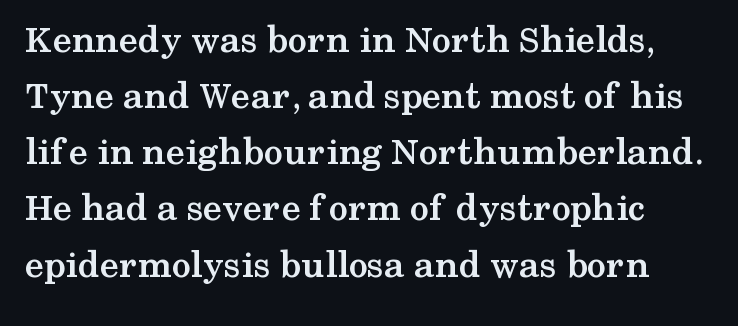
{"serif": "yes", "italic": "no", "bold": "yes", "weight": "semibold", "width": "wide", "stroke_contrast": "medium", "x_height": "medium", "monospaced": "no", "underline": "no", "align": "left", "line_spacing": "normal", "line_spacing_ratio": 1.44, "letter_spacing": "normal", "letter_spacing_em": 0.0, "glyph_px": 39}
